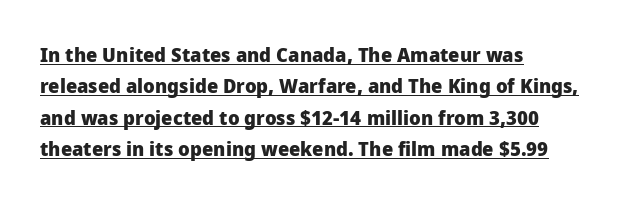
The image shows 20 px bold type, upright; set left-aligned, normal line spacing (1.57x), normal letter spacing, underlined.
